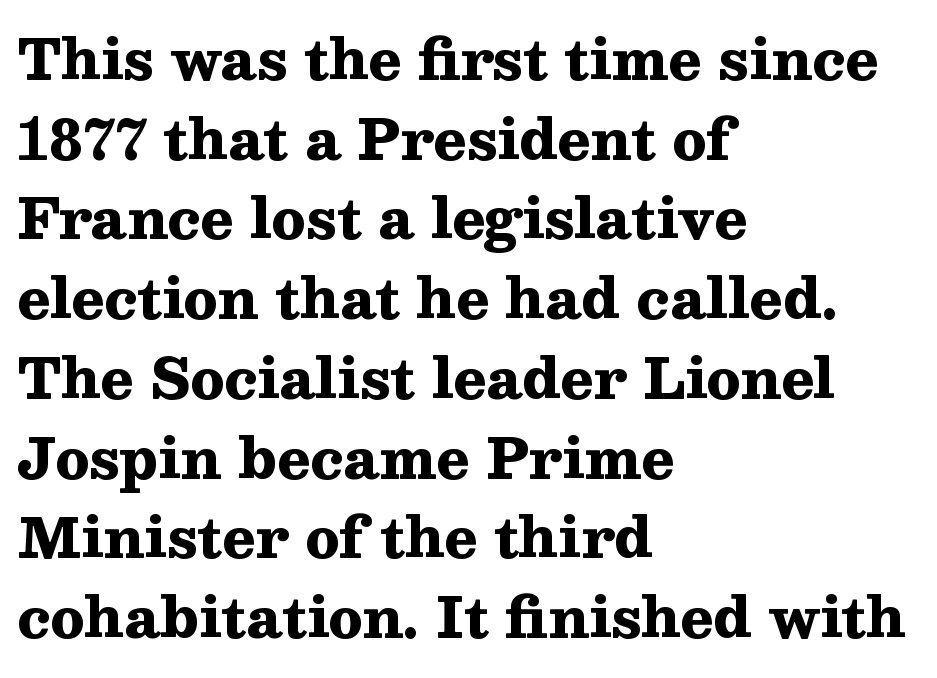
The image shows 55 px heavy, wide serif type, upright; set left-aligned, normal line spacing (1.45x), normal letter spacing, not underlined; medium stroke contrast and a medium x-height.
